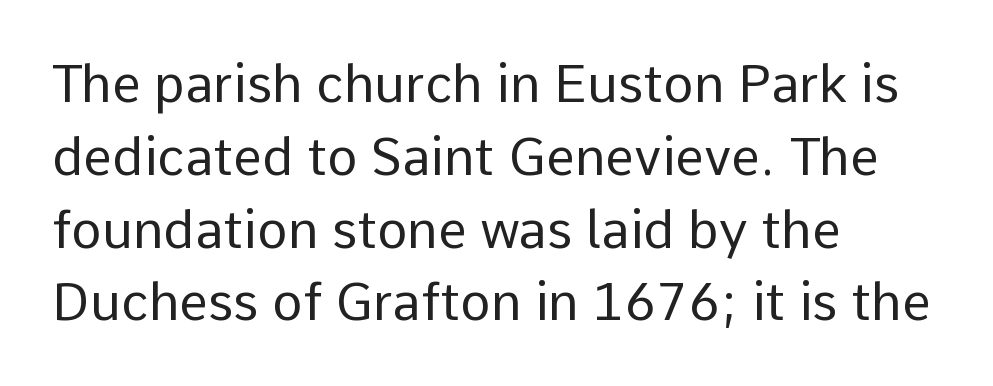
The image shows 52 px regular-weight sans-serif type, upright; set left-aligned, normal line spacing (1.4x), normal letter spacing, not underlined; low stroke contrast and a medium x-height.
